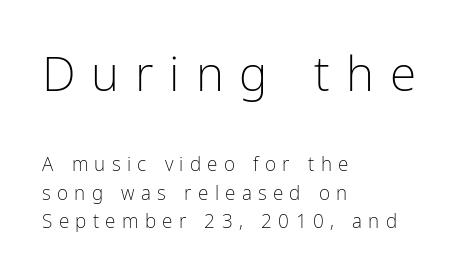
The image shows 48 px light, condensed sans-serif type, upright; set left-aligned, normal line spacing (1.48x), unusually wide letter spacing (+0.33 em), not underlined; the first (top) block is 2.53x larger; low stroke contrast and a medium x-height.
